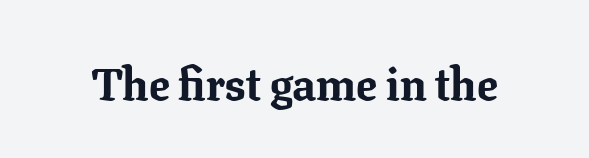
{"serif": "yes", "italic": "no", "bold": "yes", "weight": "bold", "width": "normal", "stroke_contrast": "low", "x_height": "medium", "monospaced": "no", "underline": "no", "letter_spacing": "normal", "letter_spacing_em": 0.0, "glyph_px": 46}
